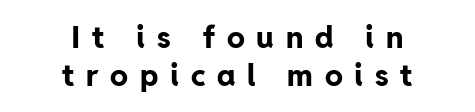
Is the type bold? Yes — the strokes are clearly thick and heavy. Tracking here is generous; glyphs stand well apart from one another. No word sits above an underline. Nothing sits at the stroke ends, so this counts as sans-serif. Italic? Not at all — the glyphs are vertical. Vertically, the passage feels balanced, rows spaced as you'd expect.
